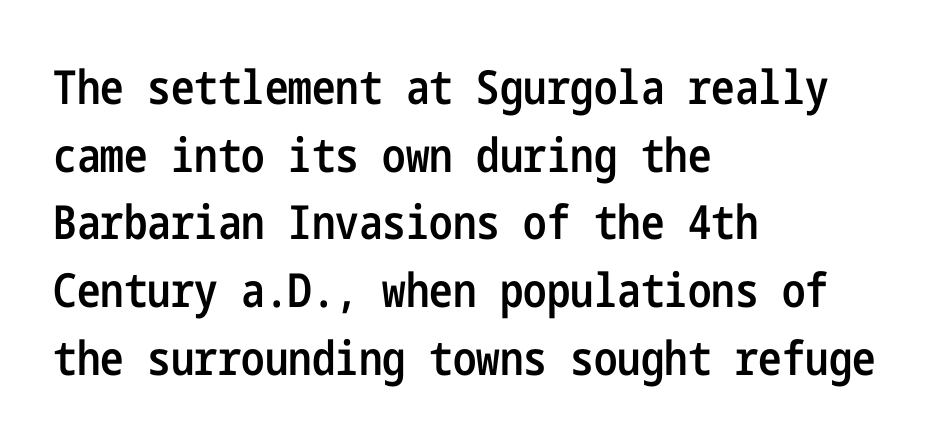
{"serif": "no", "italic": "no", "bold": "semi", "weight": "semibold", "width": "condensed", "stroke_contrast": "low", "x_height": "medium", "underline": "no", "align": "left", "line_spacing": "normal", "line_spacing_ratio": 1.44, "letter_spacing": "normal", "letter_spacing_em": 0.0, "glyph_px": 47}
